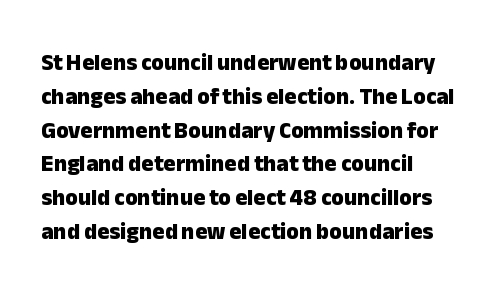
{"italic": "no", "bold": "yes", "underline": "no", "align": "left", "line_spacing": "normal", "line_spacing_ratio": 1.47, "letter_spacing": "normal", "letter_spacing_em": 0.0, "glyph_px": 23}
